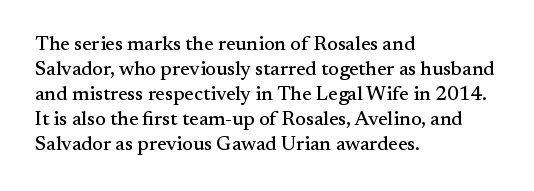
The image shows 20 px text type, upright; set left-aligned, normal line spacing (1.25x), normal letter spacing, not underlined.
